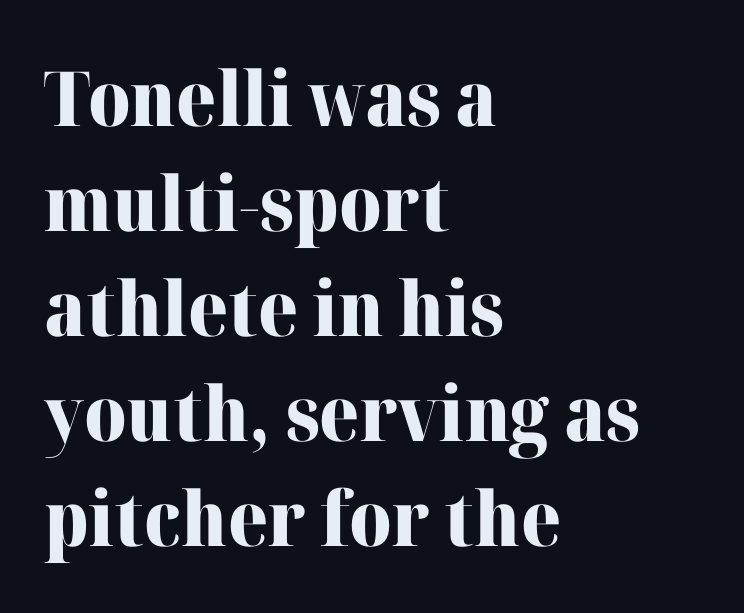
Q: Is the text bold? A: Yes.
Q: Is the text italic (slanted)? A: No, it is upright.
Q: Is the typeface a serif or a sans-serif typeface? A: Serif.
Q: Is the text underlined? A: No.
Q: How is the paragraph aligned? A: Left-aligned.
Q: Is the spacing between letters normal or unusually wide? A: Normal.
Q: Is the spacing between lines tight, normal or loose? A: Normal.
Q: Width (condensed, normal, or wide)? A: Normal.
Q: Stroke contrast? A: High.
Q: x-height? A: Medium.
Q: Monospaced? A: No.
